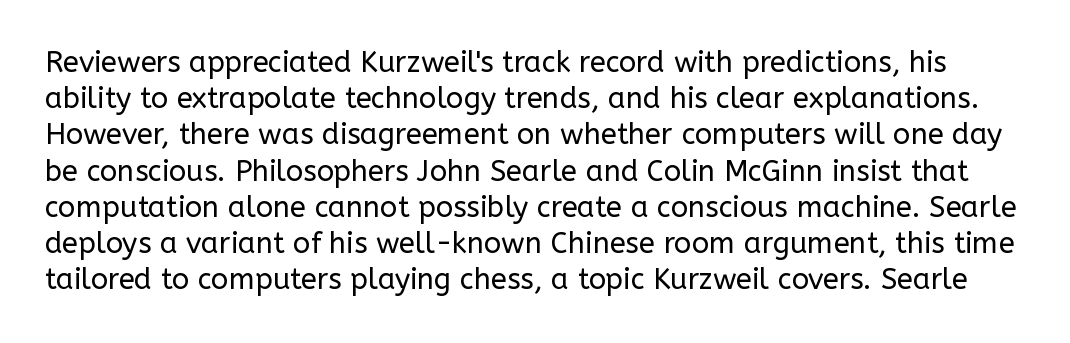
The image shows 29 px regular-weight sans-serif type, upright; set normal line spacing (1.25x), normal letter spacing, not underlined; low stroke contrast and a medium x-height.
